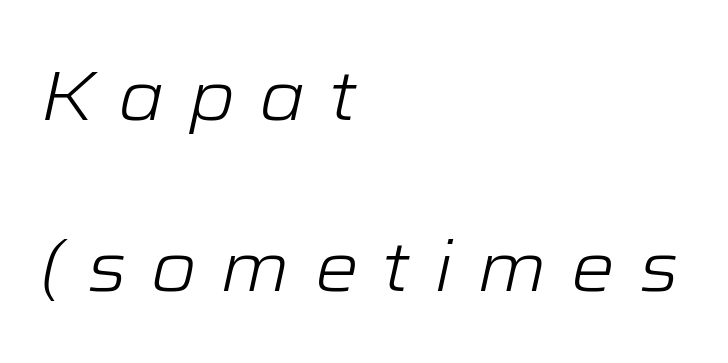
These lines stand farther apart than default settings would place them. The face used here is proportionally spaced, like ordinary book or web type. Nothing heavy about these letters — not bold at all. The glyphs are unaccompanied by any horizontal stroke below them. Look at the tracking — it's clearly loosened, letters drifting apart.
